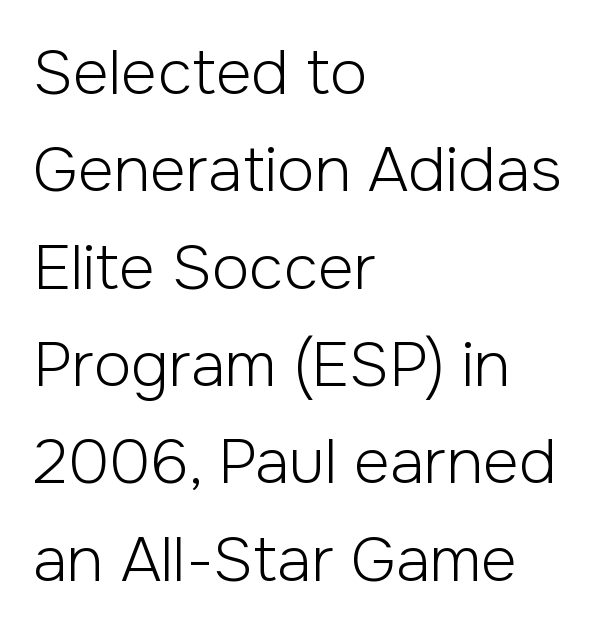
{"serif": "no", "italic": "no", "bold": "no", "weight": "light", "width": "normal", "stroke_contrast": "low", "x_height": "medium", "monospaced": "no", "underline": "no", "align": "left", "line_spacing": "normal", "line_spacing_ratio": 1.57, "letter_spacing": "normal", "letter_spacing_em": 0.0, "glyph_px": 62}
